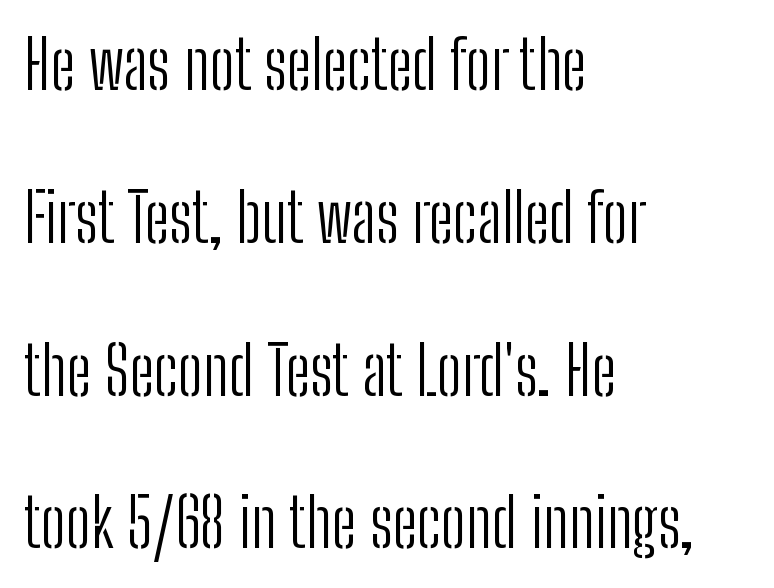
{"serif": "no", "italic": "no", "bold": "no", "weight": "light", "width": "condensed", "stroke_contrast": "low", "x_height": "medium", "monospaced": "no", "underline": "no", "align": "left", "line_spacing": "loose", "line_spacing_ratio": 2.28, "letter_spacing": "normal", "letter_spacing_em": 0.0, "glyph_px": 67}
